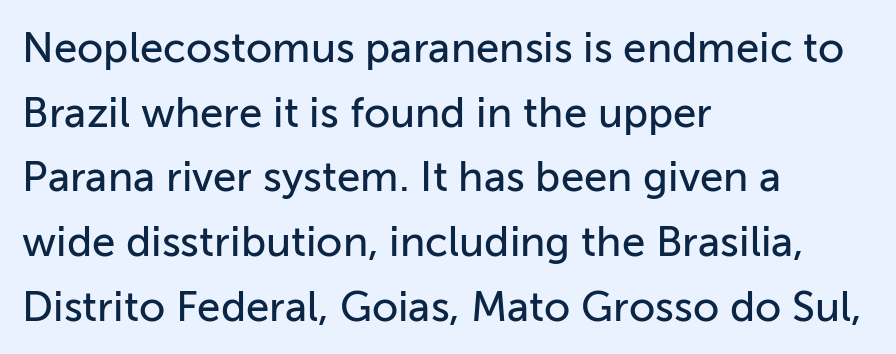
Is this a fixed-width face? No — the glyphs have proportional, varying widths. The foot of each line stays bare and open. What's the leading like? Ordinary, nothing unusual. If you drew a line through each stem, it would be perfectly vertical. The line texture is even and compact thanks to regular tracking.
